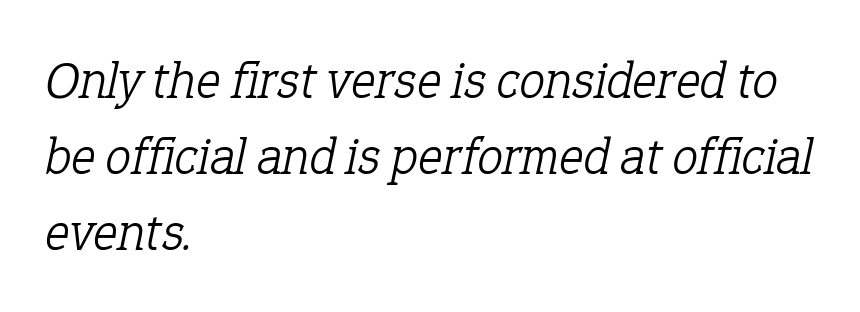
{"serif": "yes", "italic": "yes", "lean": "right", "slant_degrees": 12, "bold": "no", "weight": "light", "width": "normal", "stroke_contrast": "low", "x_height": "medium", "monospaced": "no", "underline": "no", "align": "left", "line_spacing": "normal", "line_spacing_ratio": 1.46, "letter_spacing": "normal", "letter_spacing_em": 0.0, "glyph_px": 52}
